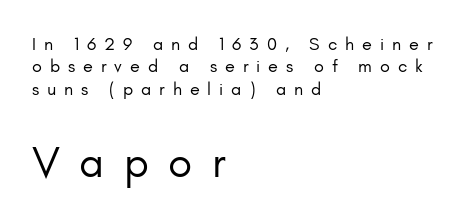
Q: Is the text bold? A: No.
Q: Is the text italic (slanted)? A: No, it is upright.
Q: Is the typeface a serif or a sans-serif typeface? A: Sans-serif.
Q: Is the text underlined? A: No.
Q: How is the paragraph aligned? A: Left-aligned.
Q: Is the spacing between letters normal or unusually wide? A: Unusually wide.
Q: Is the spacing between lines tight, normal or loose? A: Normal.
Q: Which block of text is set in a larger size, the first (top) or the second (bottom)? A: The second (bottom) one.
Q: Width (condensed, normal, or wide)? A: Normal.
Q: Stroke contrast? A: Low.
Q: x-height? A: Small.
Q: Monospaced? A: No.
